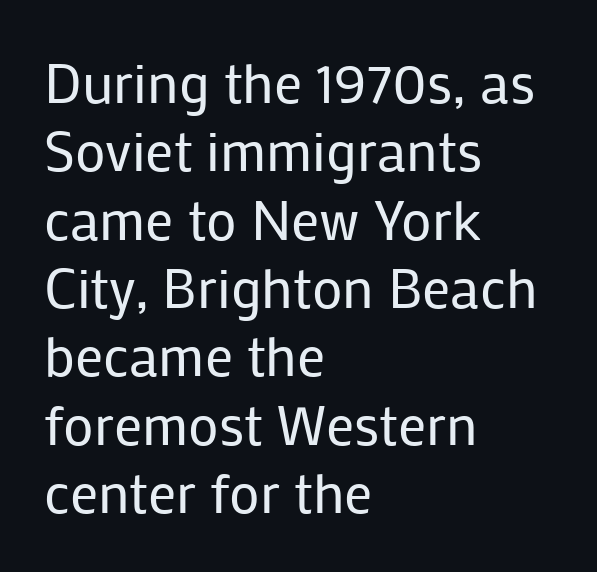
{"serif": "no", "italic": "no", "bold": "no", "weight": "regular", "width": "normal", "stroke_contrast": "low", "x_height": "medium", "monospaced": "no", "underline": "no", "align": "left", "line_spacing_ratio": 1.22, "letter_spacing": "normal", "letter_spacing_em": 0.0, "glyph_px": 56}
